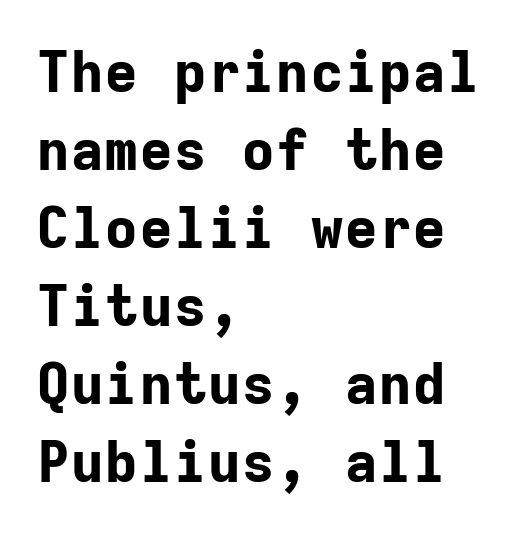
Successive baselines arrive at the customary interval. Every character sits straight up, as roman type does. Monospaced: the letters line up in strict vertical columns. Beneath every word, the page is bare. The strokes are fattened all the way to bold. Look at the tracking — it's just the regular setting, nothing added.
